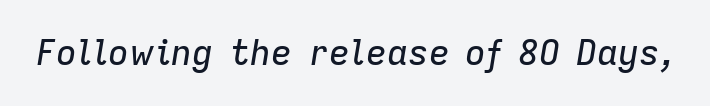
Q: Is the text italic (slanted)? A: Yes, it leans right by about 9 degrees.
Q: Is the text underlined? A: No.
Q: Is the spacing between letters normal or unusually wide? A: Normal.
Q: Width (condensed, normal, or wide)? A: Normal.
Q: Stroke contrast? A: Low.
Q: x-height? A: Medium.
Q: Monospaced? A: No.
